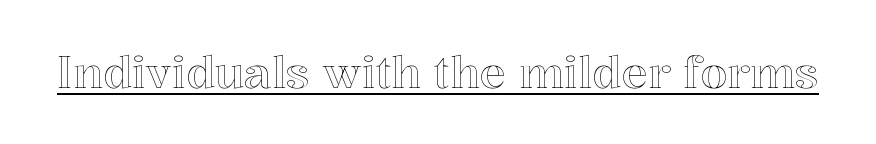
Q: Is the text italic (slanted)? A: No, it is upright.
Q: Is the text underlined? A: Yes.
Q: Is the spacing between letters normal or unusually wide? A: Normal.
Q: Width (condensed, normal, or wide)? A: Normal.
Q: x-height? A: Medium.
Q: Monospaced? A: No.
